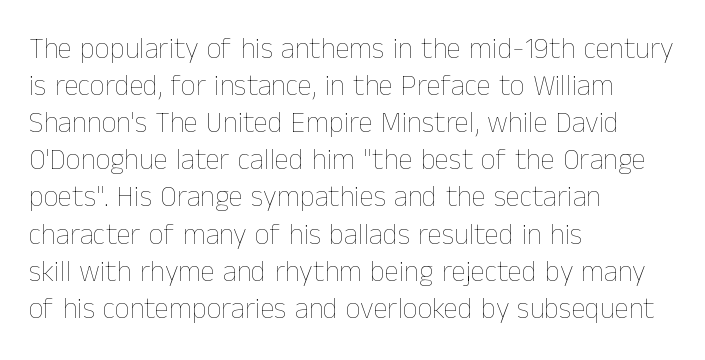
The image shows 29 px thin type, upright; set left-aligned, normal line spacing (1.28x), normal letter spacing, not underlined; low stroke contrast and a medium x-height.
